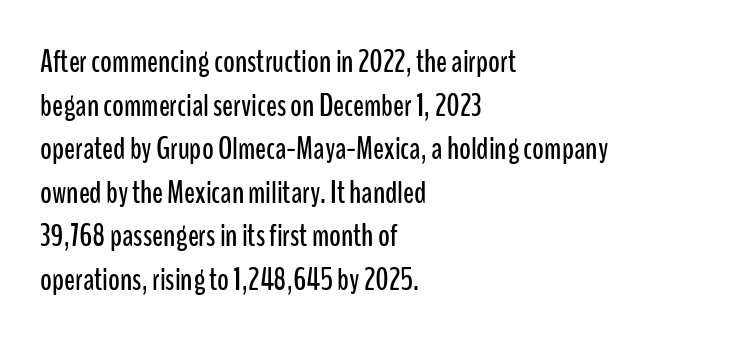
The image shows 32 px condensed sans-serif type, upright; set left-aligned, normal line spacing (1.36x), normal letter spacing, not underlined; low stroke contrast and a medium x-height.
